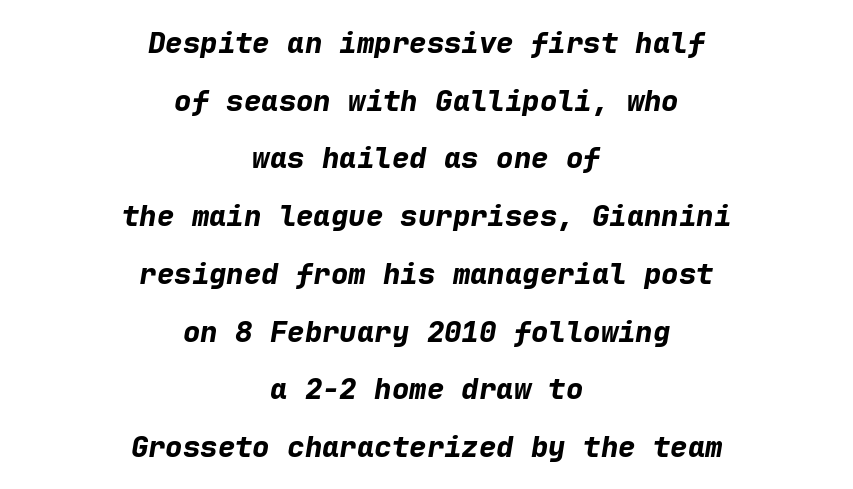
{"italic": "yes", "lean": "right", "slant_degrees": 9, "bold": "yes", "weight": "bold", "width": "normal", "stroke_contrast": "low", "x_height": "medium", "monospaced": "yes", "underline": "no", "align": "center", "line_spacing": "loose", "line_spacing_ratio": 1.99, "letter_spacing": "normal", "letter_spacing_em": 0.0, "glyph_px": 29}
